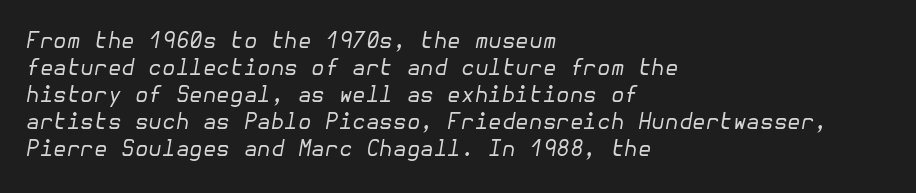
Q: Is the text bold? A: No.
Q: Is the text italic (slanted)? A: Yes, it leans right by about 10 degrees.
Q: Is the text underlined? A: No.
Q: How is the paragraph aligned? A: Left-aligned.
Q: Is the spacing between letters normal or unusually wide? A: Normal.
